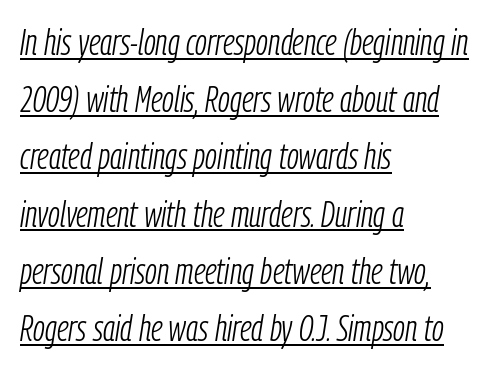
The image shows 36 px light, condensed type, italic (leaning right); set left-aligned, normal line spacing (1.59x), normal letter spacing, underlined; low stroke contrast and a medium x-height.
